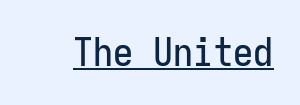
{"serif": "no", "italic": "no", "width": "condensed", "stroke_contrast": "low", "x_height": "medium", "monospaced": "yes", "underline": "yes", "letter_spacing": "normal", "letter_spacing_em": 0.0, "glyph_px": 40}
